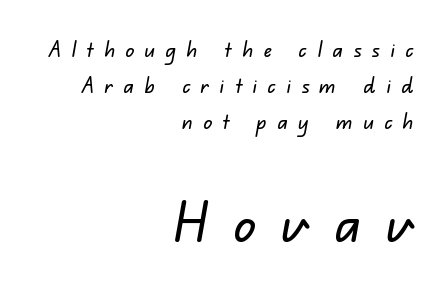
{"serif": "no", "width": "normal", "stroke_contrast": "low", "x_height": "small", "monospaced": "no", "underline": "no", "align": "right", "line_spacing": "normal", "line_spacing_ratio": 1.63, "letter_spacing": "wide", "letter_spacing_em": 0.47, "larger_block": "second", "size_ratio": 2.5, "glyph_px": 55}
